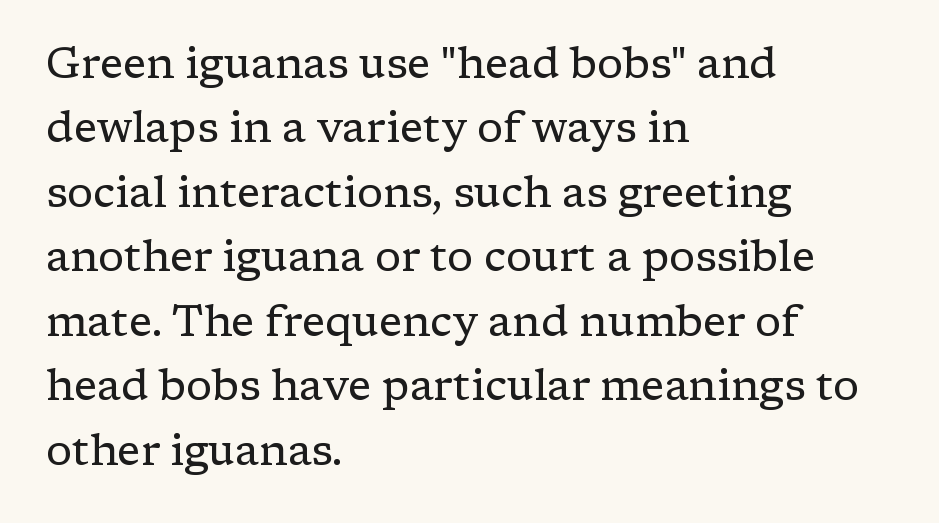
Q: Is the text bold? A: No.
Q: Is the text italic (slanted)? A: No, it is upright.
Q: Is the typeface a serif or a sans-serif typeface? A: Serif.
Q: Is the text underlined? A: No.
Q: How is the paragraph aligned? A: Left-aligned.
Q: Is the spacing between letters normal or unusually wide? A: Normal.
Q: Is the spacing between lines tight, normal or loose? A: Normal.
Q: Width (condensed, normal, or wide)? A: Normal.
Q: Stroke contrast? A: Low.
Q: x-height? A: Medium.
Q: Monospaced? A: No.
